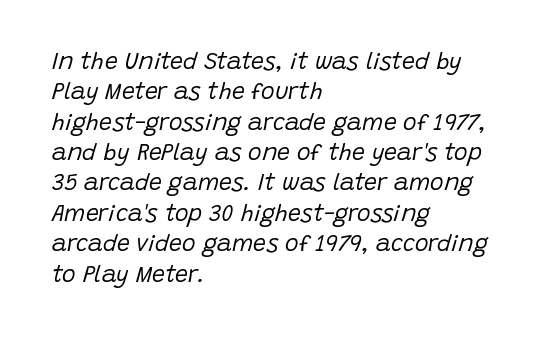
{"italic": "yes", "lean": "right", "slant_degrees": 15, "bold": "no", "underline": "no", "align": "left", "line_spacing": "normal", "line_spacing_ratio": 1.32, "letter_spacing": "normal", "letter_spacing_em": 0.0, "glyph_px": 23}
